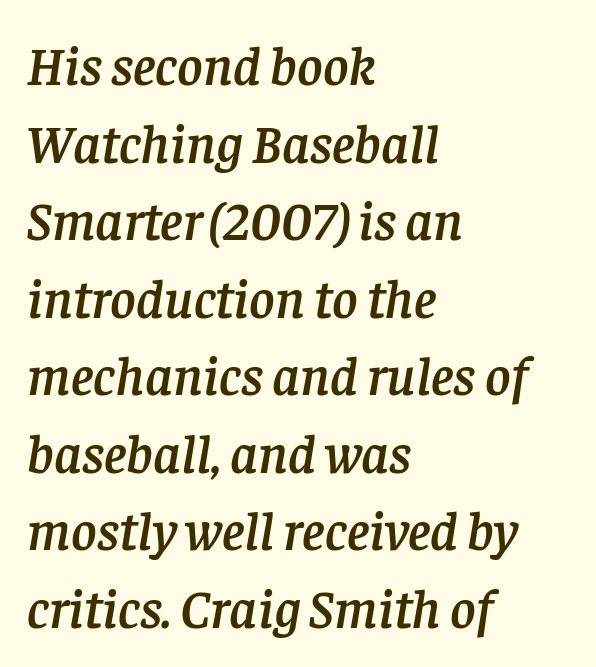
Q: Is the text italic (slanted)? A: Yes, it leans right by about 8 degrees.
Q: Is the typeface a serif or a sans-serif typeface? A: Serif.
Q: Is the text underlined? A: No.
Q: How is the paragraph aligned? A: Left-aligned.
Q: Is the spacing between letters normal or unusually wide? A: Normal.
Q: Is the spacing between lines tight, normal or loose? A: Normal.
Q: Width (condensed, normal, or wide)? A: Normal.
Q: Stroke contrast? A: Low.
Q: x-height? A: Large.
Q: Monospaced? A: No.
